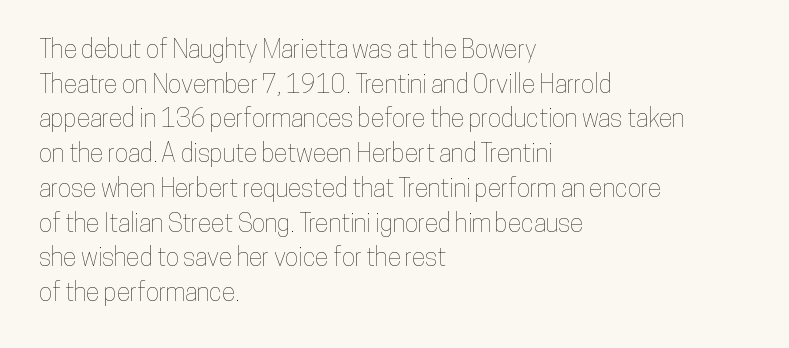
{"italic": "no", "underline": "no", "align": "left", "line_spacing": "normal", "line_spacing_ratio": 1.39, "letter_spacing": "normal", "letter_spacing_em": 0.0, "glyph_px": 25}
